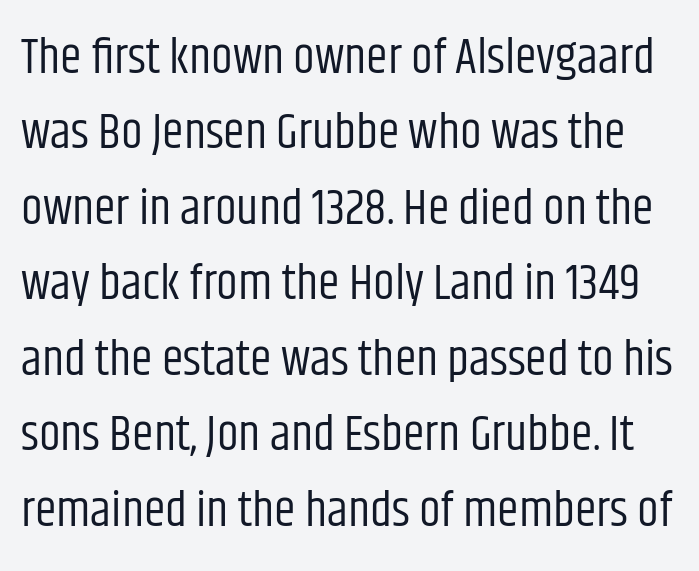
Q: Is the text bold? A: No.
Q: Is the text italic (slanted)? A: No, it is upright.
Q: Is the typeface a serif or a sans-serif typeface? A: Sans-serif.
Q: Is the text underlined? A: No.
Q: Is the spacing between letters normal or unusually wide? A: Normal.
Q: Is the spacing between lines tight, normal or loose? A: Normal.
Q: Width (condensed, normal, or wide)? A: Condensed.
Q: Stroke contrast? A: Low.
Q: x-height? A: Large.
Q: Monospaced? A: No.
